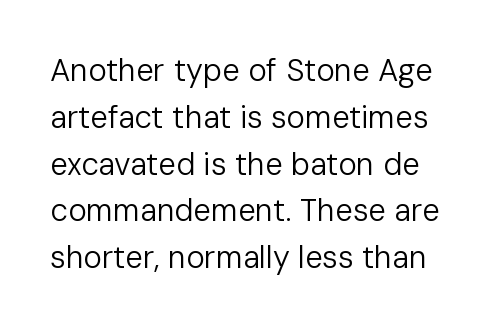
{"serif": "no", "italic": "no", "bold": "no", "weight": "regular", "width": "normal", "stroke_contrast": "low", "x_height": "medium", "monospaced": "no", "underline": "no", "line_spacing": "normal", "line_spacing_ratio": 1.51, "letter_spacing": "normal", "letter_spacing_em": 0.0, "glyph_px": 31}
